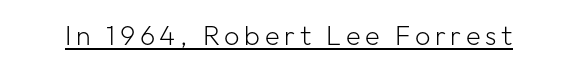
This is not heavy type; no bold has been used. A roman cut, with each character standing at attention. Is there an underline? Yes — a line sits under the letters.
